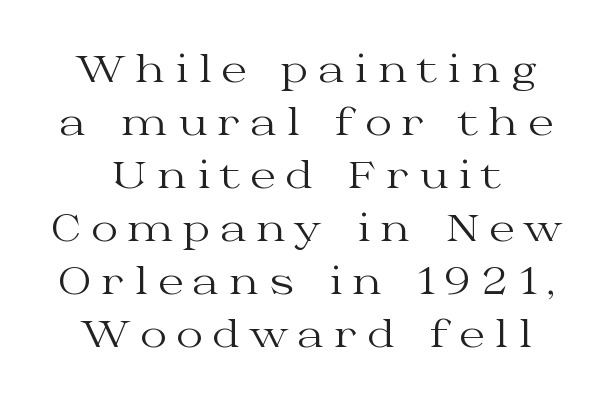
Q: Is the text bold? A: No.
Q: Is the text italic (slanted)? A: No, it is upright.
Q: Is the typeface a serif or a sans-serif typeface? A: Serif.
Q: Is the text underlined? A: No.
Q: Is the spacing between letters normal or unusually wide? A: Unusually wide.
Q: Is the spacing between lines tight, normal or loose? A: Normal.
Q: Width (condensed, normal, or wide)? A: Wide.
Q: Stroke contrast? A: Medium.
Q: x-height? A: Medium.
Q: Monospaced? A: No.
